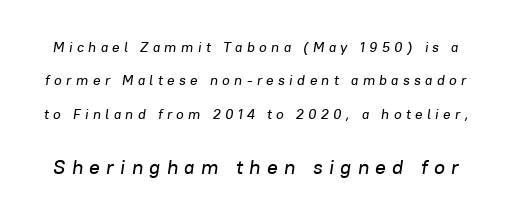
Q: Is the text italic (slanted)? A: Yes, it leans right by about 8 degrees.
Q: Is the text underlined? A: No.
Q: Is the spacing between letters normal or unusually wide? A: Unusually wide.
Q: Is the spacing between lines tight, normal or loose? A: Loose.
Q: Which block of text is set in a larger size, the first (top) or the second (bottom)? A: The second (bottom) one.
